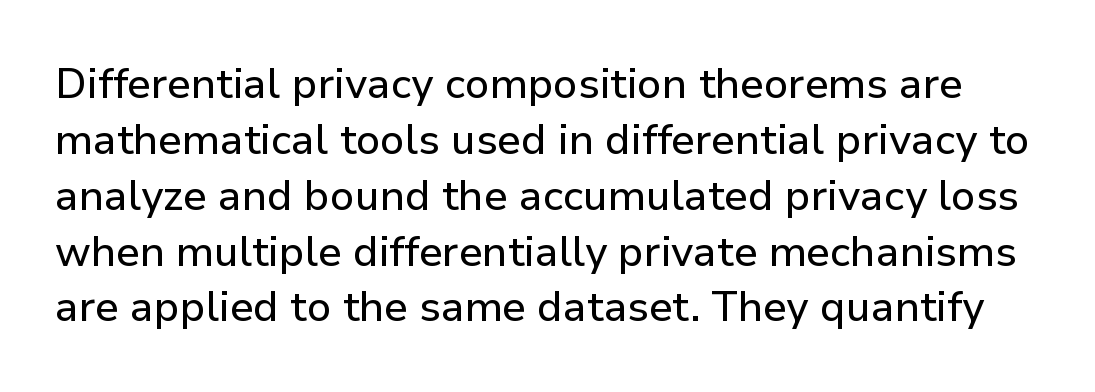
The passage shown is typed in a proportional face where columns would drift. A typesetter would call this leading conventional body-copy spacing. The font family rendered here belongs to the sans-serif group. Short note: letters normally spaced. The typography opts for an upright posture over an oblique one. The zone under the glyphs is completely vacant.
